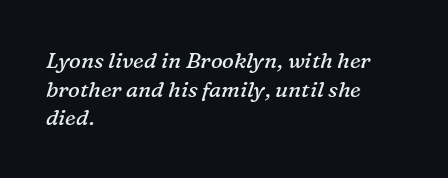
Words float on clear page, feet unadorned. Looking at the ascenders, they clearly lean. The letters look calm and open, with moderate or lighter stems. This block has exactly the height ordinary leading produces.
